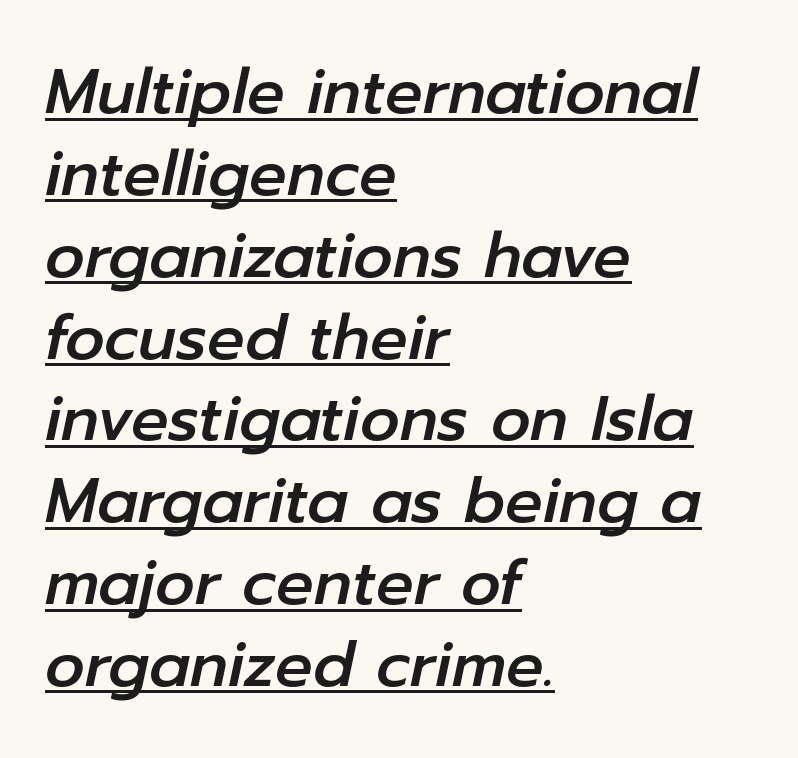
Q: Is the text italic (slanted)? A: Yes, it leans right by about 12 degrees.
Q: Is the text underlined? A: Yes.
Q: How is the paragraph aligned? A: Left-aligned.
Q: Is the spacing between letters normal or unusually wide? A: Normal.
Q: Is the spacing between lines tight, normal or loose? A: Normal.
Q: Width (condensed, normal, or wide)? A: Normal.
Q: Stroke contrast? A: Low.
Q: x-height? A: Medium.
Q: Monospaced? A: No.
